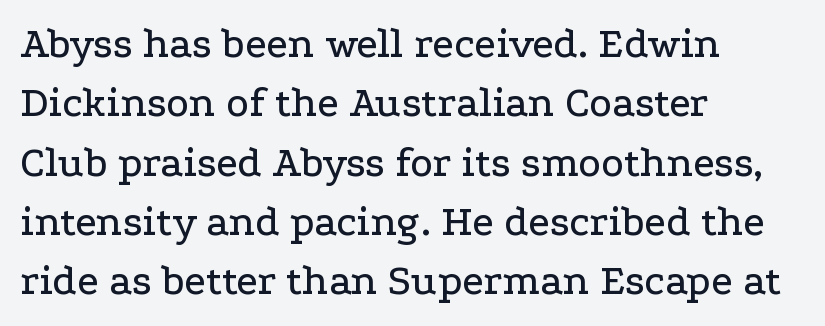
Nothing unusual about the tracking: characters are spaced as the font intends. Is this a sans? No — the strokes have serifs. The lettering holds an erect, upright posture throughout. Is this a fixed-width face? No — the glyphs have proportional, varying widths.
